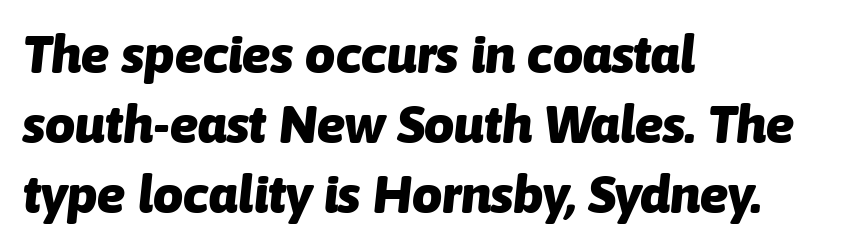
{"italic": "yes", "lean": "right", "slant_degrees": 6, "bold": "yes", "weight": "heavy", "width": "normal", "stroke_contrast": "low", "x_height": "medium", "monospaced": "no", "underline": "no", "align": "left", "line_spacing": "normal", "line_spacing_ratio": 1.32, "letter_spacing": "normal", "letter_spacing_em": 0.0, "glyph_px": 53}
